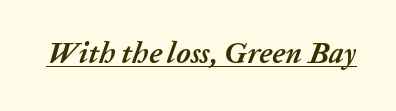
Q: Is the text bold? A: Yes.
Q: Is the text italic (slanted)? A: Yes, it leans right by about 20 degrees.
Q: Is the text underlined? A: Yes.
Q: Is the spacing between letters normal or unusually wide? A: Normal.
Q: Width (condensed, normal, or wide)? A: Normal.
Q: Stroke contrast? A: Low.
Q: x-height? A: Medium.
Q: Monospaced? A: No.
